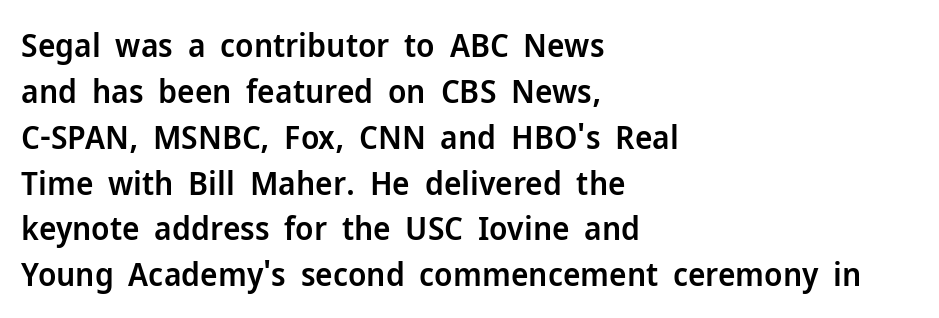
Is the letter spacing exaggerated? No — it looks like the ordinary default. Note: no serifs on the glyphs. These lines were composed using upright roman letters. Horizontal alignment here is leftward, the default for most running prose.
